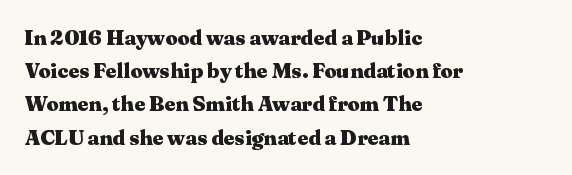
The font is running at its bold setting. Letters rest on an invisible, unmarked baseline. Students, note that the glyphs here touch the page at normal intervals. The rendering anchors every line to the left-hand side.
